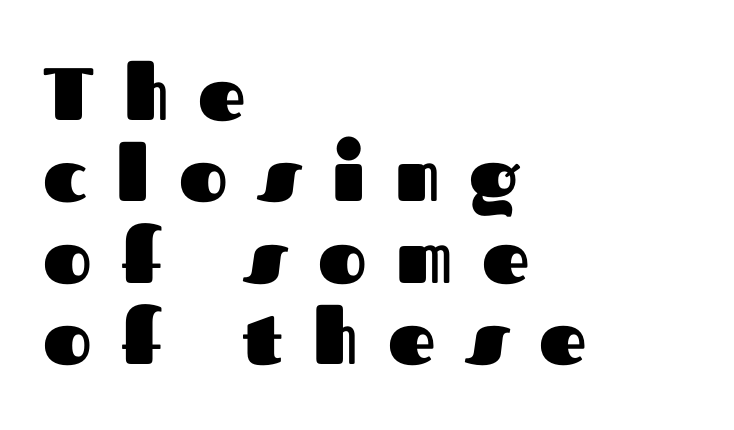
No feet cap the strokes, marking this as sans-serif type. The typography opts for an upright posture over an oblique one. Character widths vary here, with narrow letters taking less room than wide ones. Which margin do the lines hug? The left one — the right edge is uneven.
